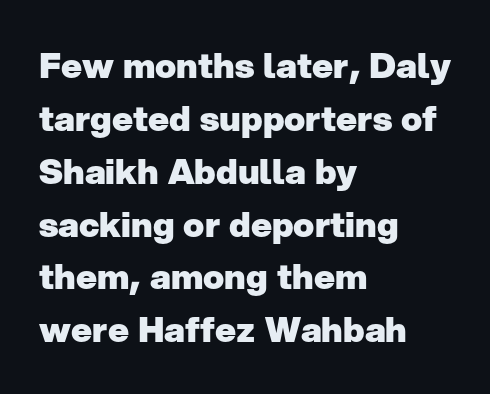
Q: Is the text bold? A: Yes.
Q: Is the text italic (slanted)? A: No, it is upright.
Q: Is the typeface a serif or a sans-serif typeface? A: Sans-serif.
Q: Is the text underlined? A: No.
Q: How is the paragraph aligned? A: Left-aligned.
Q: Is the spacing between letters normal or unusually wide? A: Normal.
Q: Is the spacing between lines tight, normal or loose? A: Normal.
Q: Width (condensed, normal, or wide)? A: Normal.
Q: Stroke contrast? A: Low.
Q: x-height? A: Medium.
Q: Monospaced? A: No.
